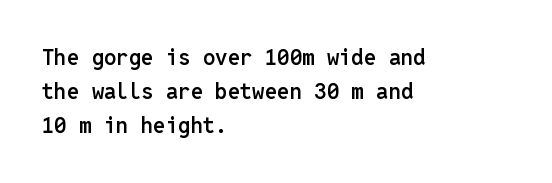
Students, note that the glyphs here touch the page at normal intervals. The line-height multiplier appears to be the usual default. Horizontal alignment here is leftward, the default for most running prose. Descenders are the only things crossing below the line. A bit beefed up — I'd call it semibold rather than bold. You can tell it's not italic because the verticals are truly vertical.
